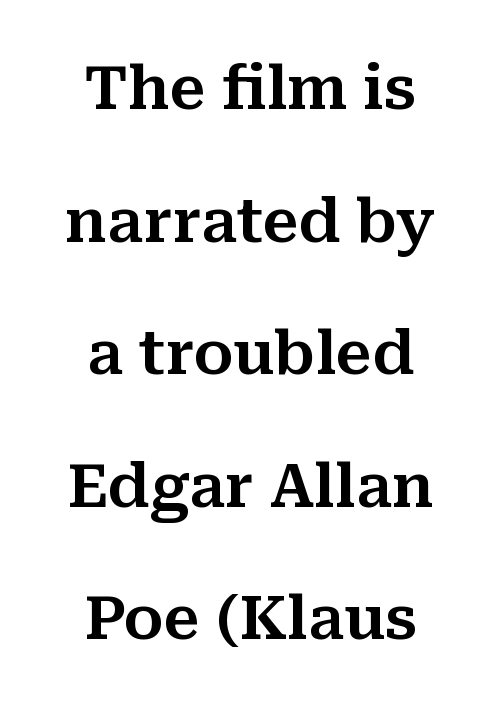
Loosely led — the rows are spread out. Is the letter spacing exaggerated? No — it looks like the ordinary default. The face used here is proportionally spaced, like ordinary book or web type. Every stem runs plumb, perpendicular to the baseline. Letters rest on an invisible, unmarked baseline.
